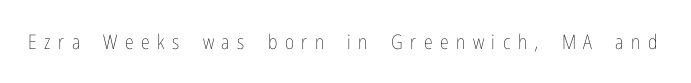
Q: Is the text bold? A: No.
Q: Is the text italic (slanted)? A: No, it is upright.
Q: Is the text underlined? A: No.
Q: Is the spacing between letters normal or unusually wide? A: Unusually wide.
